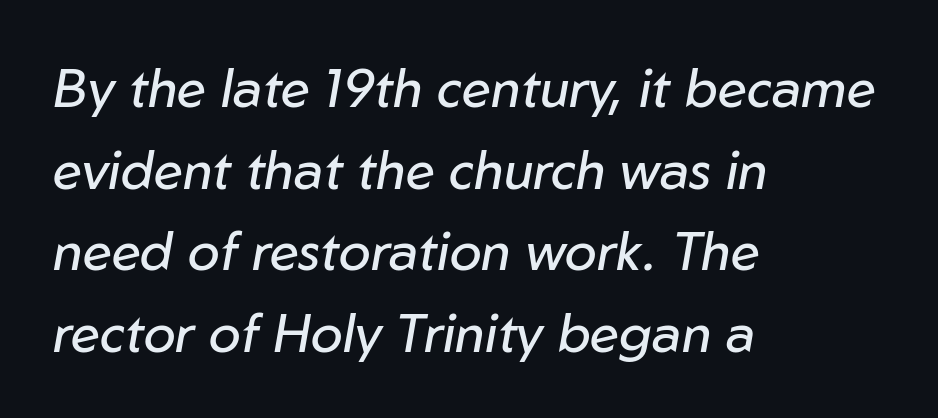
The image shows 53 px regular-weight type, italic (leaning right); set left-aligned, normal line spacing (1.54x), normal letter spacing, not underlined; low stroke contrast and a medium x-height.
